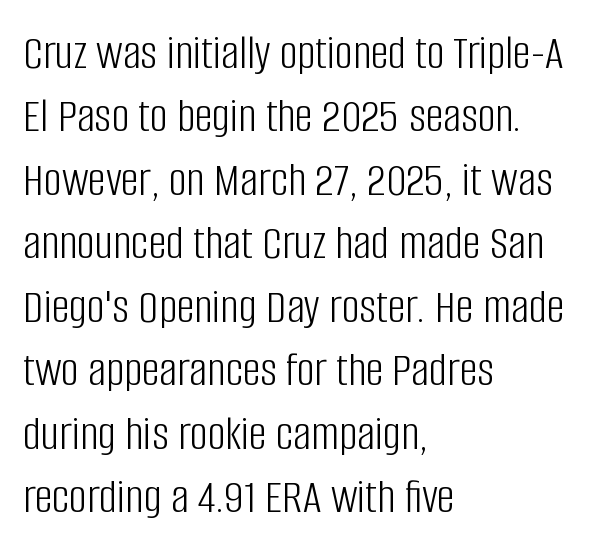
The image shows 50 px light, condensed sans-serif type, upright; set left-aligned, normal line spacing (1.27x), normal letter spacing, not underlined; low stroke contrast and a large x-height.
